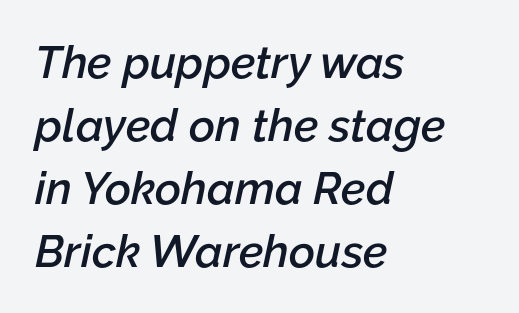
{"italic": "yes", "lean": "right", "slant_degrees": 12, "bold": "semi", "weight": "semibold", "width": "normal", "stroke_contrast": "low", "x_height": "medium", "monospaced": "no", "underline": "no", "align": "left", "line_spacing": "normal", "line_spacing_ratio": 1.4, "letter_spacing": "normal", "letter_spacing_em": 0.0, "glyph_px": 45}
